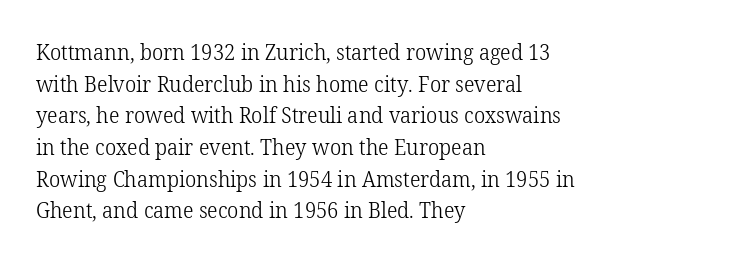
Ordinary non-slanted type is in use. Whoever set this chose a conventional vertical rhythm. Nothing unusual about the tracking: characters are spaced as the font intends. Every row of glyphs begins at an identical x-position on the left.
